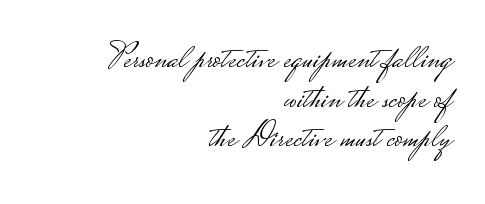
The image shows 35 px light, wide sans-serif type; set right-aligned, tight line spacing (1.13x), normal letter spacing, not underlined; low stroke contrast.
